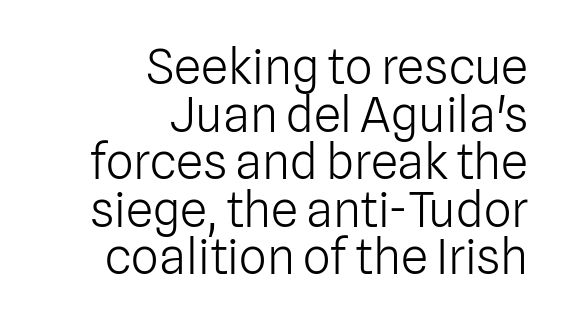
{"serif": "no", "italic": "no", "bold": "no", "weight": "light", "width": "normal", "stroke_contrast": "low", "x_height": "medium", "monospaced": "no", "underline": "no", "align": "right", "line_spacing": "tight", "line_spacing_ratio": 0.97, "letter_spacing": "normal", "letter_spacing_em": 0.0, "glyph_px": 49}
